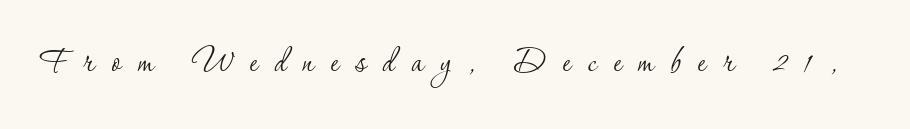
Q: Is the text bold? A: No.
Q: Is the text italic (slanted)? A: Yes.
Q: Is the typeface a serif or a sans-serif typeface? A: Serif.
Q: Is the text underlined? A: No.
Q: Is the spacing between letters normal or unusually wide? A: Unusually wide.
Q: Width (condensed, normal, or wide)? A: Normal.
Q: Stroke contrast? A: Low.
Q: x-height? A: Small.
Q: Monospaced? A: No.
